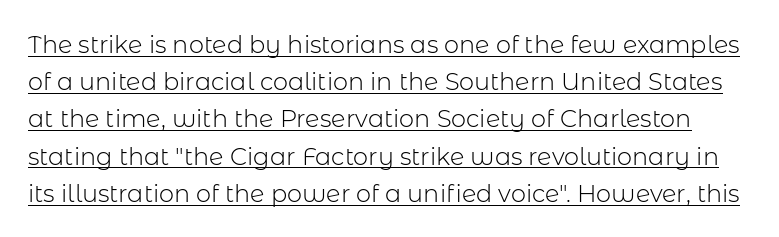
Q: Is the text bold? A: No.
Q: Is the text italic (slanted)? A: No, it is upright.
Q: Is the text underlined? A: Yes.
Q: Is the spacing between letters normal or unusually wide? A: Normal.
Q: Is the spacing between lines tight, normal or loose? A: Normal.
